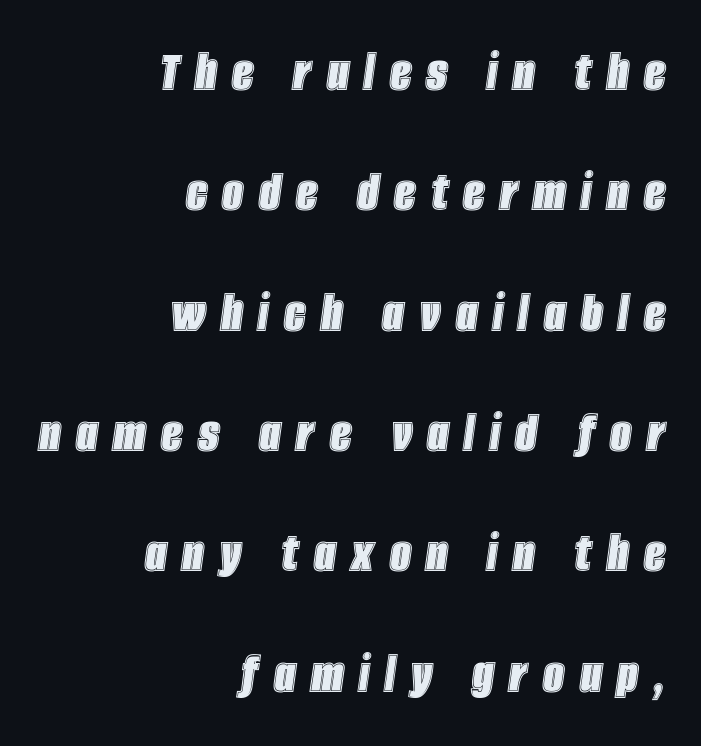
The image shows 59 px condensed type, italic (leaning right); set right-aligned, loose line spacing (2.04x), unusually wide letter spacing (+0.26 em), not underlined; a large x-height.
